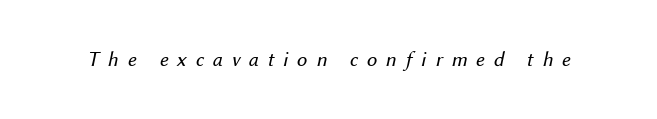
The image shows 21 px text type, italic (leaning right); set unusually wide letter spacing (+0.42 em), not underlined.
